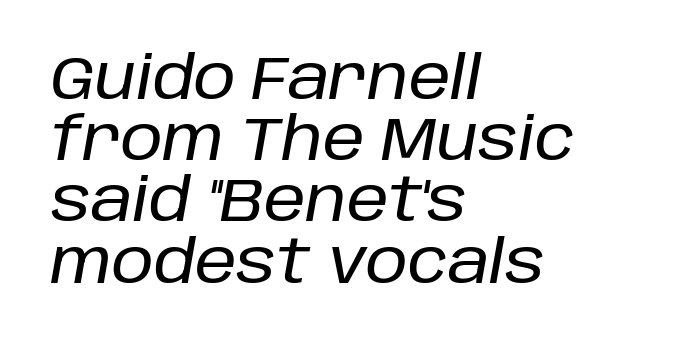
Q: Is the text italic (slanted)? A: Yes, it leans right by about 10 degrees.
Q: Is the text underlined? A: No.
Q: How is the paragraph aligned? A: Left-aligned.
Q: Is the spacing between letters normal or unusually wide? A: Normal.
Q: Is the spacing between lines tight, normal or loose? A: Tight.
Q: Width (condensed, normal, or wide)? A: Normal.
Q: Stroke contrast? A: Low.
Q: x-height? A: Large.
Q: Monospaced? A: No.
